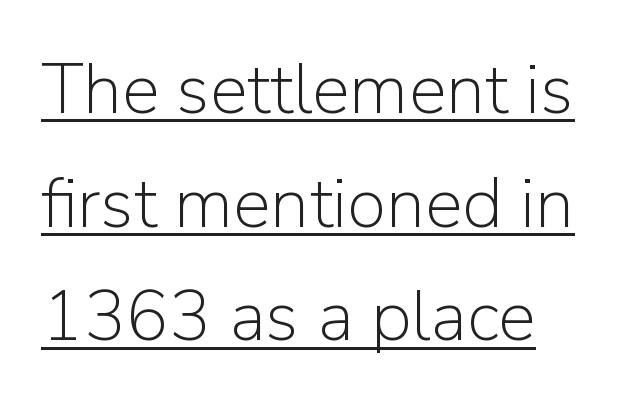
The image shows 71 px light sans-serif type, upright; set left-aligned, normal line spacing (1.6x), normal letter spacing, underlined; low stroke contrast and a medium x-height.
